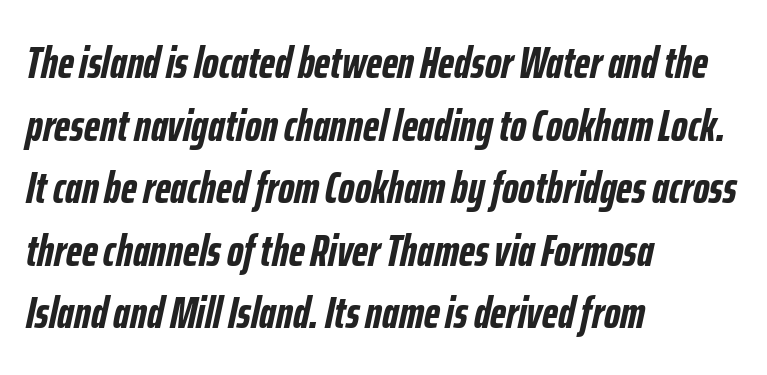
Q: Is the text bold? A: Yes.
Q: Is the text italic (slanted)? A: Yes, it leans right by about 12 degrees.
Q: Is the text underlined? A: No.
Q: How is the paragraph aligned? A: Left-aligned.
Q: Is the spacing between letters normal or unusually wide? A: Normal.
Q: Is the spacing between lines tight, normal or loose? A: Normal.
Q: Width (condensed, normal, or wide)? A: Condensed.
Q: Stroke contrast? A: Low.
Q: x-height? A: Medium.
Q: Monospaced? A: No.
